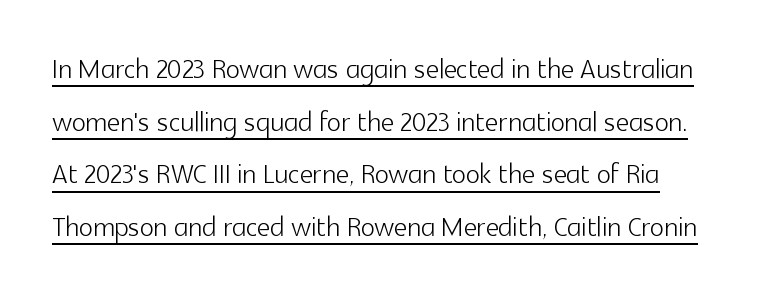
Q: Is the text bold? A: No.
Q: Is the text italic (slanted)? A: No, it is upright.
Q: Is the typeface a serif or a sans-serif typeface? A: Sans-serif.
Q: Is the text underlined? A: Yes.
Q: Is the spacing between letters normal or unusually wide? A: Normal.
Q: Is the spacing between lines tight, normal or loose? A: Normal.
Q: Width (condensed, normal, or wide)? A: Normal.
Q: x-height? A: Medium.
Q: Monospaced? A: No.
